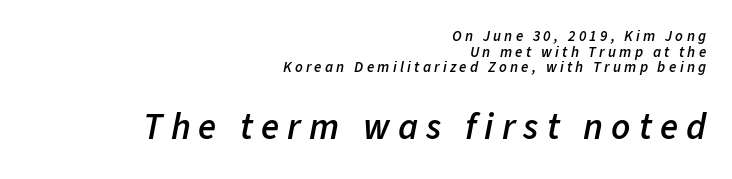
Regarding leading, the lines here are crowded together. This sample has the flowing, uneven cadence of proportional lettering. Yep, that's italic — everything's leaning. Emphasis by weight is partial: semibold. Which of the two is more prominent by size? The second, at the bottom.
